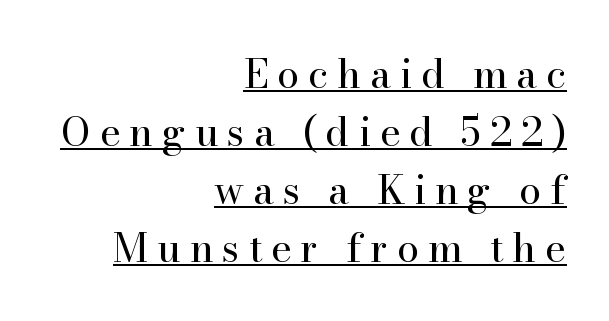
Visually the block forms a straight wall on the right and a jagged coastline on the left. Is this a fixed-width face? No — the glyphs have proportional, varying widths. Whoever set this chose a conventional vertical rhythm. The specimen includes a rule beneath the text block's lines. Letterform terminals end in serifs throughout the passage.
